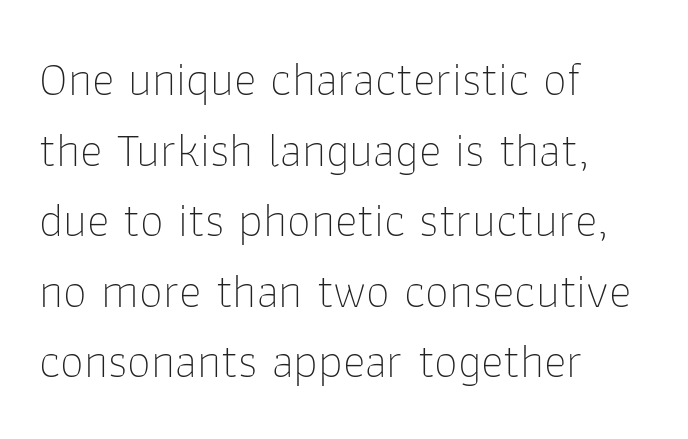
{"serif": "no", "italic": "no", "bold": "no", "weight": "thin", "width": "normal", "stroke_contrast": "low", "x_height": "medium", "monospaced": "no", "underline": "no", "align": "left", "line_spacing": "normal", "line_spacing_ratio": 1.47, "letter_spacing": "normal", "letter_spacing_em": 0.0, "glyph_px": 48}
